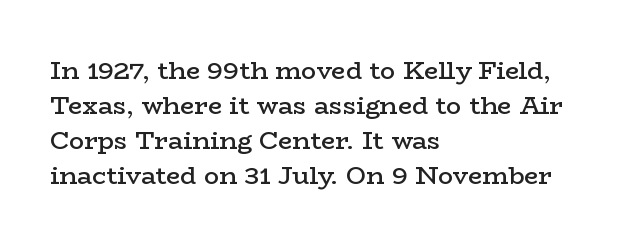
{"italic": "no", "bold": "semi", "underline": "no", "align": "left", "line_spacing": "normal", "line_spacing_ratio": 1.4, "letter_spacing": "normal", "letter_spacing_em": 0.0, "glyph_px": 25}
